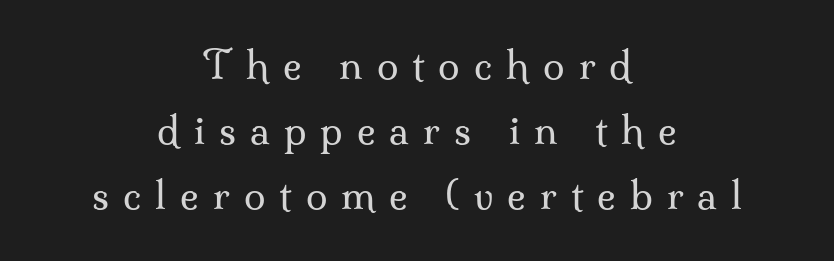
{"serif": "yes", "italic": "no", "bold": "no", "weight": "regular", "width": "normal", "stroke_contrast": "medium", "x_height": "small", "monospaced": "no", "underline": "no", "align": "center", "line_spacing": "normal", "line_spacing_ratio": 1.67, "letter_spacing": "wide", "letter_spacing_em": 0.36, "glyph_px": 39}
